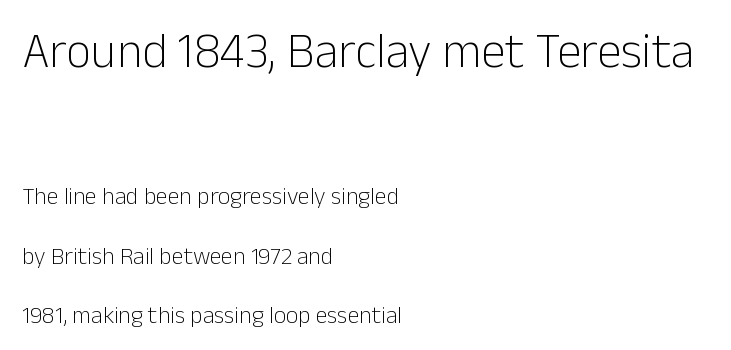
{"serif": "no", "italic": "no", "bold": "no", "weight": "light", "width": "normal", "stroke_contrast": "low", "x_height": "medium", "monospaced": "no", "underline": "no", "align": "left", "line_spacing": "loose", "line_spacing_ratio": 2.47, "letter_spacing": "normal", "letter_spacing_em": 0.0, "larger_block": "first", "size_ratio": 2.04, "glyph_px": 49}
